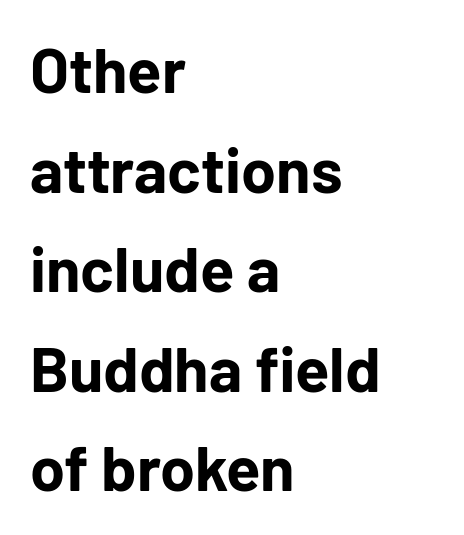
Q: Is the text bold? A: Yes.
Q: Is the text italic (slanted)? A: No, it is upright.
Q: Is the typeface a serif or a sans-serif typeface? A: Sans-serif.
Q: Is the text underlined? A: No.
Q: How is the paragraph aligned? A: Left-aligned.
Q: Is the spacing between letters normal or unusually wide? A: Normal.
Q: Is the spacing between lines tight, normal or loose? A: Normal.
Q: Width (condensed, normal, or wide)? A: Normal.
Q: Stroke contrast? A: Low.
Q: x-height? A: Medium.
Q: Monospaced? A: No.
